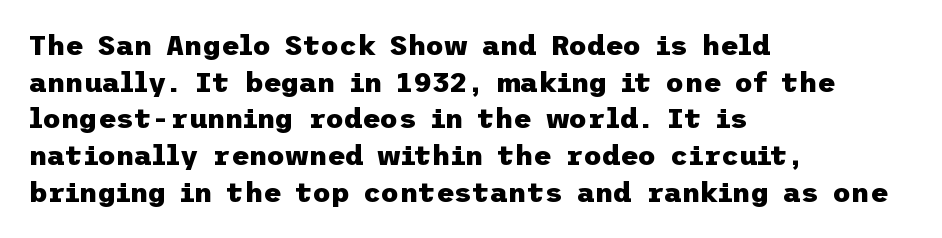
The string is rendered with underlining switched off. The typesetting leans heavy: a genuine bold. A typesetter would label this face a sans. The setting favours the left margin, as ordinary paragraphs usually do.
